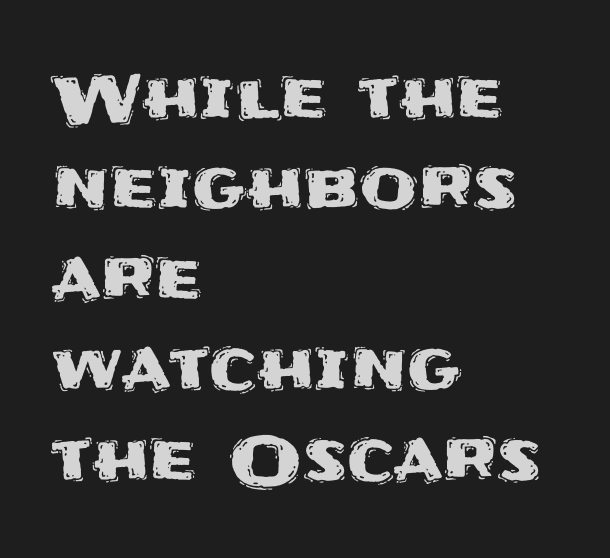
{"serif": "no", "italic": "no", "width": "normal", "stroke_contrast": "medium", "x_height": "large", "monospaced": "no", "underline": "no", "align": "left", "line_spacing": "normal", "line_spacing_ratio": 1.37, "letter_spacing": "normal", "letter_spacing_em": 0.0, "glyph_px": 66}
